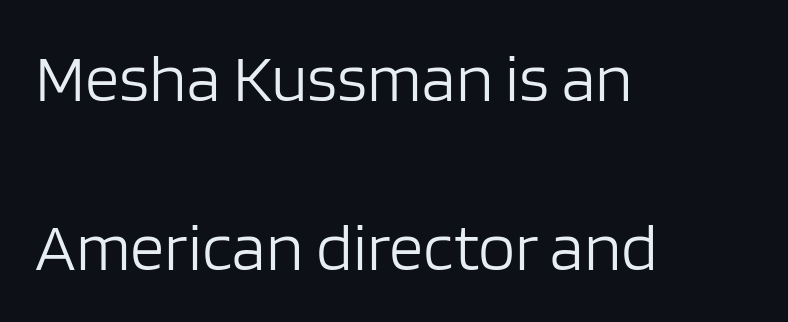
It's the straight-up-and-down kind of type. Letters rest on an invisible, unmarked baseline. The letters advance in unequal steps, a hallmark of proportional type. What stands out about the letter spacing? Nothing — it is the standard amount. The paragraph shown leans on its left margin. The typeface has the unassuming heft of standard copy or less.
